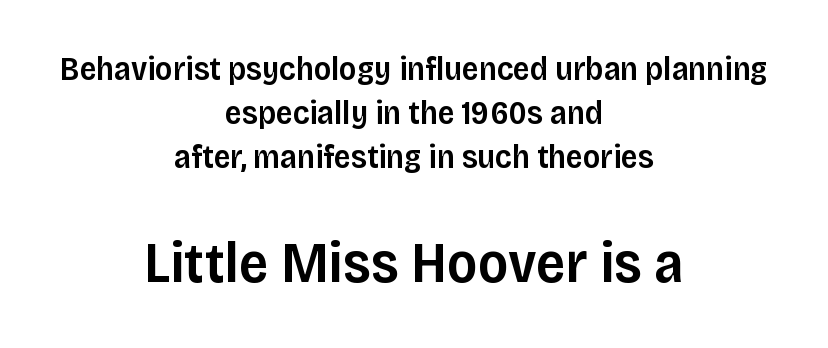
The image shows 58 px semibold sans-serif type, upright; set centered, normal line spacing (1.34x), normal letter spacing, not underlined; the second (bottom) block is 1.76x larger; low stroke contrast and a large x-height.
